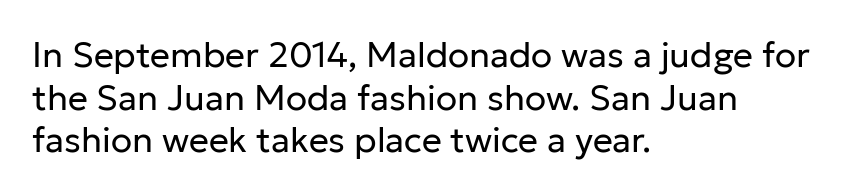
{"serif": "no", "italic": "no", "bold": "no", "weight": "regular", "width": "normal", "stroke_contrast": "low", "x_height": "medium", "monospaced": "no", "underline": "no", "align": "left", "line_spacing_ratio": 1.22, "letter_spacing": "normal", "letter_spacing_em": 0.0, "glyph_px": 35}
